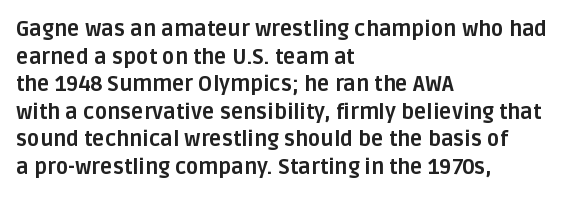
The image shows 21 px bold type, upright; set left-aligned, normal line spacing (1.31x), normal letter spacing, not underlined.
